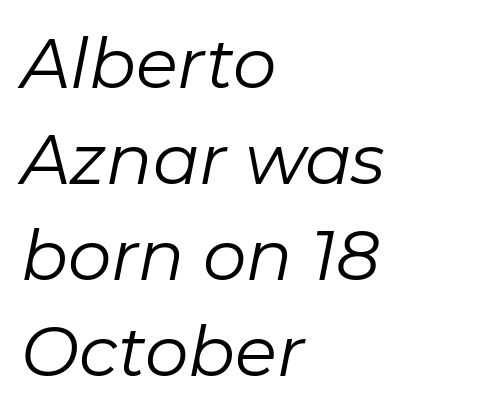
Q: Is the text bold? A: No.
Q: Is the text italic (slanted)? A: Yes, it leans right by about 11 degrees.
Q: Is the text underlined? A: No.
Q: How is the paragraph aligned? A: Left-aligned.
Q: Is the spacing between letters normal or unusually wide? A: Normal.
Q: Is the spacing between lines tight, normal or loose? A: Normal.
Q: Width (condensed, normal, or wide)? A: Normal.
Q: Stroke contrast? A: Low.
Q: x-height? A: Medium.
Q: Monospaced? A: No.
